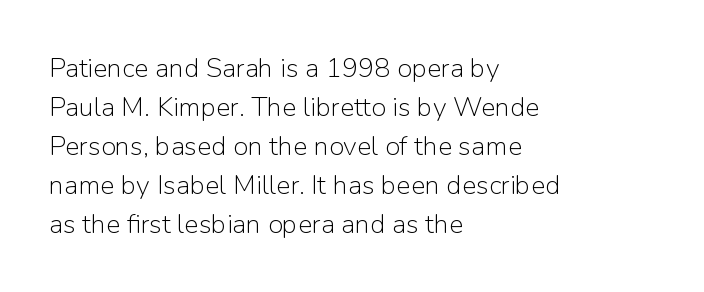
The image shows 27 px text type, upright; set left-aligned, normal line spacing (1.44x), normal letter spacing, not underlined.
